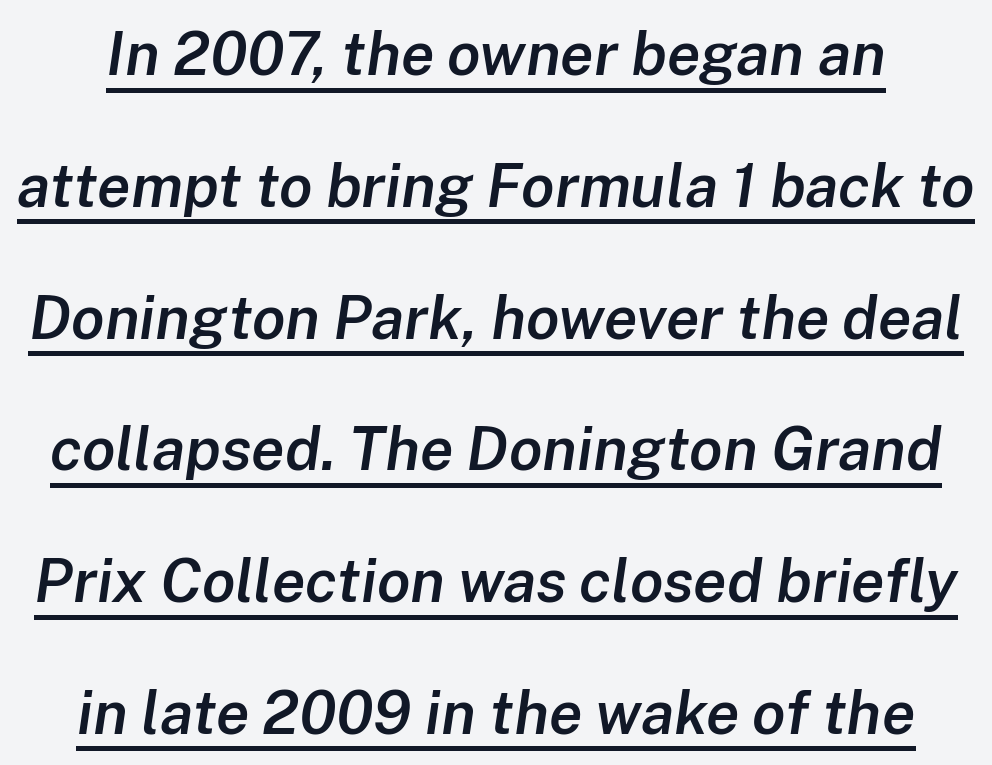
{"italic": "yes", "lean": "right", "slant_degrees": 8, "bold": "semi", "weight": "semibold", "width": "normal", "stroke_contrast": "low", "x_height": "medium", "monospaced": "no", "underline": "yes", "line_spacing": "loose", "line_spacing_ratio": 2.16, "letter_spacing": "normal", "letter_spacing_em": 0.0, "glyph_px": 61}
